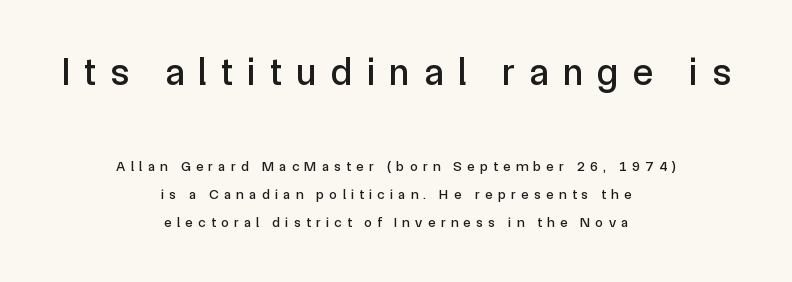
Rendered with straight, roman letterforms. Compared with typical body copy, the letter spacing here is much looser. Each line is balanced around a shared central axis. The space beneath each line is pristine and unruled. The passage shown stacks its lines with a broad gap. Size contrast runs from large at the top to small at the bottom.
